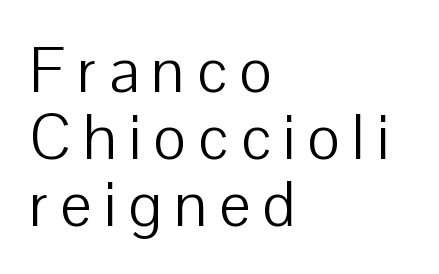
Q: Is the text bold? A: No.
Q: Is the text italic (slanted)? A: No, it is upright.
Q: Is the typeface a serif or a sans-serif typeface? A: Sans-serif.
Q: Is the text underlined? A: No.
Q: How is the paragraph aligned? A: Left-aligned.
Q: Is the spacing between lines tight, normal or loose? A: Tight.
Q: Width (condensed, normal, or wide)? A: Normal.
Q: Stroke contrast? A: Low.
Q: x-height? A: Medium.
Q: Monospaced? A: No.
